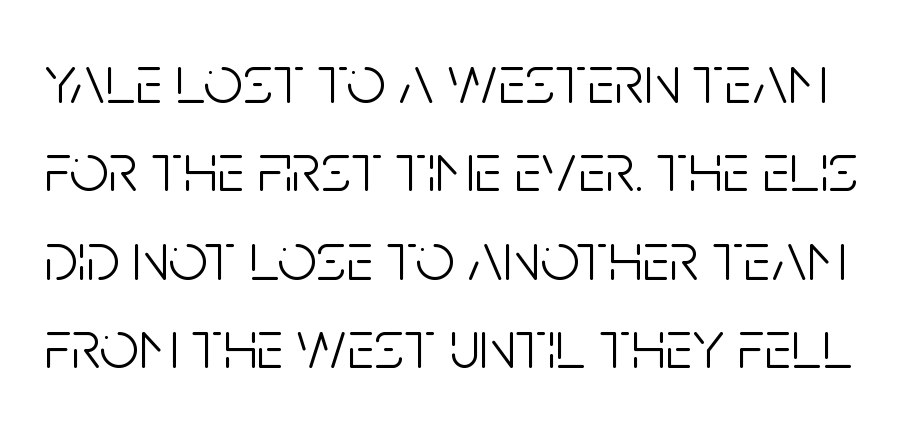
{"serif": "no", "italic": "no", "bold": "no", "weight": "light", "width": "condensed", "stroke_contrast": "low", "x_height": "large", "monospaced": "no", "underline": "no", "line_spacing": "normal", "line_spacing_ratio": 1.28, "letter_spacing": "normal", "letter_spacing_em": 0.0, "glyph_px": 69}
